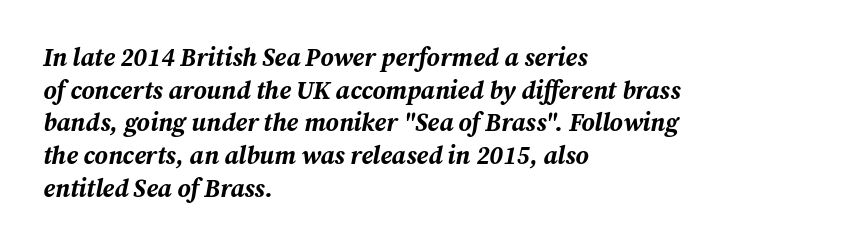
{"italic": "yes", "lean": "right", "slant_degrees": 12, "bold": "yes", "underline": "no", "align": "left", "line_spacing": "normal", "line_spacing_ratio": 1.31, "letter_spacing": "normal", "letter_spacing_em": 0.0, "glyph_px": 25}
